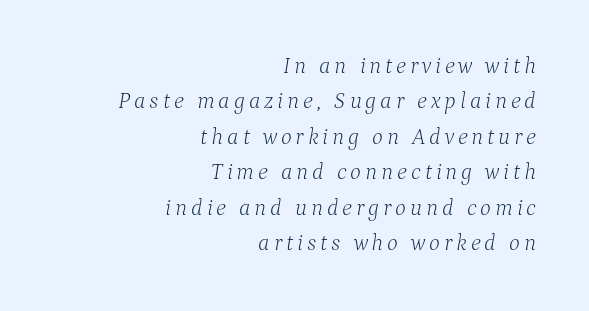
The image shows 23 px text type, italic (leaning right); set right-aligned, normal line spacing (1.54x), not underlined.
